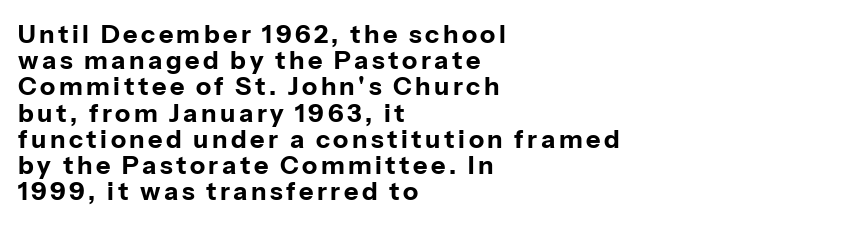
Descenders hang freely into open space. Closely set lines give the paragraph a compact silhouette. Layout note: lines flush left. Caption: bold face, heavy strokes. Notice how the stems are strictly vertical — no italics here.
